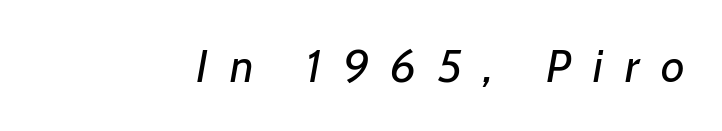
{"italic": "yes", "lean": "right", "slant_degrees": 7, "bold": "no", "weight": "regular", "width": "normal", "stroke_contrast": "low", "x_height": "medium", "monospaced": "no", "underline": "no", "letter_spacing": "wide", "letter_spacing_em": 0.48, "glyph_px": 46}
